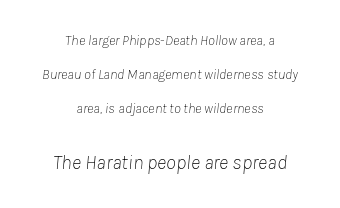
Q: Is the text bold? A: No.
Q: Is the text italic (slanted)? A: Yes, it leans right by about 8 degrees.
Q: Is the text underlined? A: No.
Q: How is the paragraph aligned? A: Centered.
Q: Is the spacing between letters normal or unusually wide? A: Normal.
Q: Is the spacing between lines tight, normal or loose? A: Loose.
Q: Which block of text is set in a larger size, the first (top) or the second (bottom)? A: The second (bottom) one.
